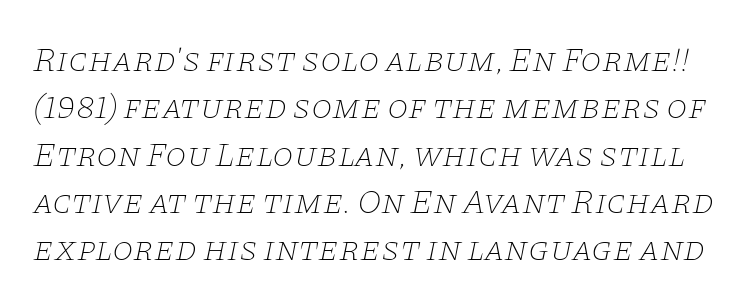
Q: Is the text bold? A: No.
Q: Is the text italic (slanted)? A: Yes, it leans right by about 11 degrees.
Q: Is the typeface a serif or a sans-serif typeface? A: Serif.
Q: Is the text underlined? A: No.
Q: Is the spacing between letters normal or unusually wide? A: Normal.
Q: Is the spacing between lines tight, normal or loose? A: Normal.
Q: Width (condensed, normal, or wide)? A: Wide.
Q: Stroke contrast? A: Low.
Q: x-height? A: Large.
Q: Monospaced? A: No.
